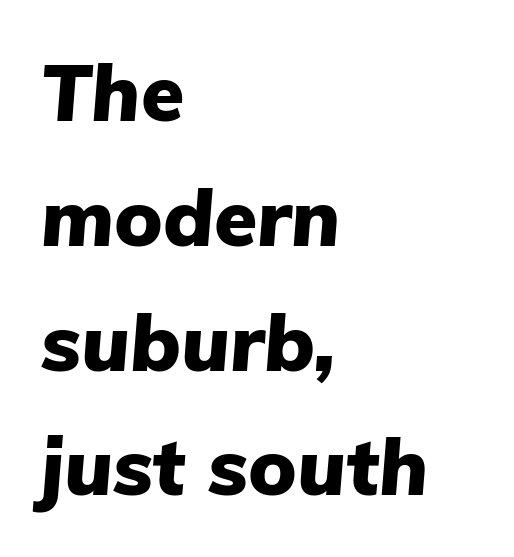
The image shows 79 px heavy type, italic (leaning right); set left-aligned, normal line spacing (1.58x), normal letter spacing, not underlined; low stroke contrast and a medium x-height.
